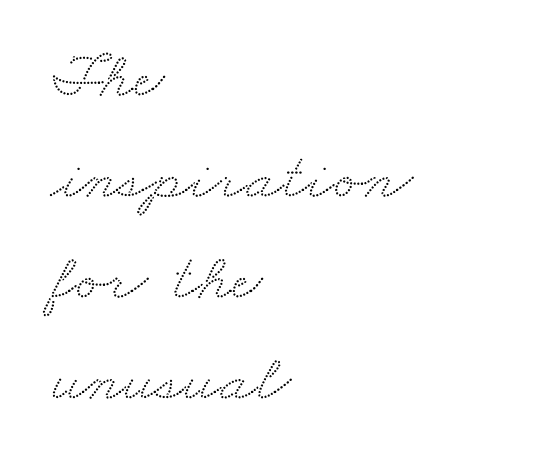
Q: Is the typeface a serif or a sans-serif typeface? A: Serif.
Q: Is the text underlined? A: No.
Q: How is the paragraph aligned? A: Left-aligned.
Q: Is the spacing between letters normal or unusually wide? A: Normal.
Q: Is the spacing between lines tight, normal or loose? A: Normal.
Q: Width (condensed, normal, or wide)? A: Wide.
Q: Stroke contrast? A: Medium.
Q: x-height? A: Small.
Q: Monospaced? A: No.
